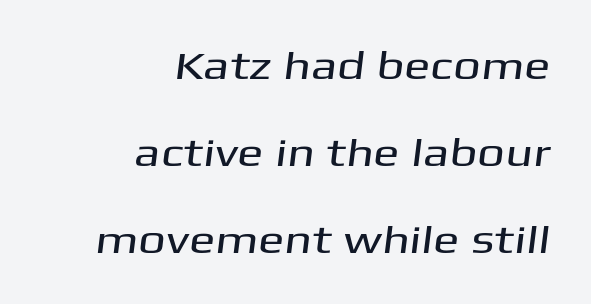
Q: Is the typeface a serif or a sans-serif typeface? A: Sans-serif.
Q: Is the text underlined? A: No.
Q: How is the paragraph aligned? A: Right-aligned.
Q: Is the spacing between letters normal or unusually wide? A: Normal.
Q: Is the spacing between lines tight, normal or loose? A: Loose.
Q: Width (condensed, normal, or wide)? A: Wide.
Q: Stroke contrast? A: Medium.
Q: x-height? A: Medium.
Q: Monospaced? A: No.
